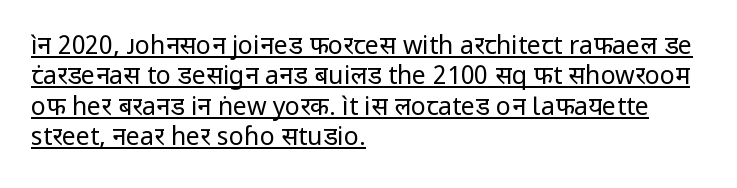
The image shows 25 px text type, upright; set left-aligned, line spacing 1.22x, normal letter spacing, underlined.
